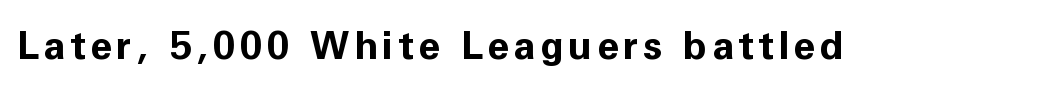
{"serif": "no", "italic": "no", "bold": "yes", "weight": "bold", "width": "normal", "stroke_contrast": "low", "x_height": "medium", "monospaced": "no", "underline": "no", "glyph_px": 39}
